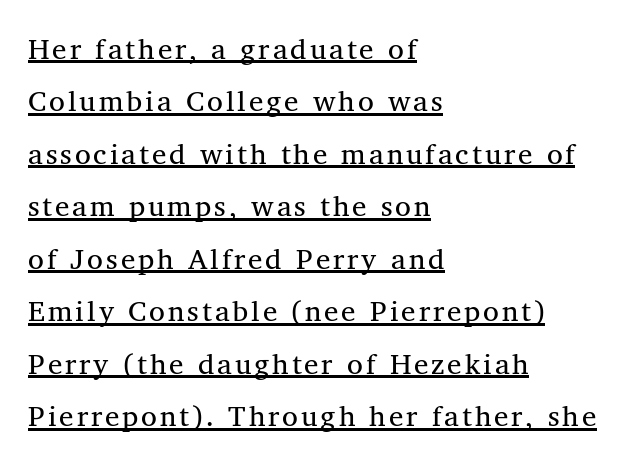
The image shows 29 px regular-weight serif type, upright; set left-aligned, line spacing 1.81x, underlined; medium stroke contrast and a medium x-height.
